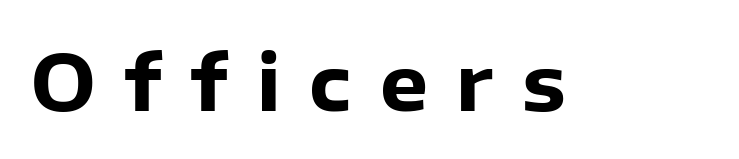
The image shows 77 px heavy sans-serif type, upright; set unusually wide letter spacing (+0.37 em), not underlined; low stroke contrast and a medium x-height.
